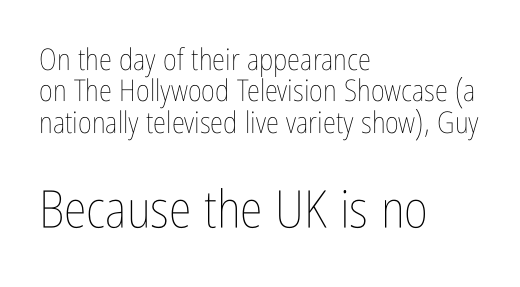
These lines huddle together more closely than default settings would place them. This rendering uses left alignment, leaving the right contour irregular. Compared with a typical body face, this is equally light or lighter still. The second block has been scaled up relative to the first. You could not count columns in this text — the font is proportionally spaced. The letters stand straight up with perfectly vertical stems.
